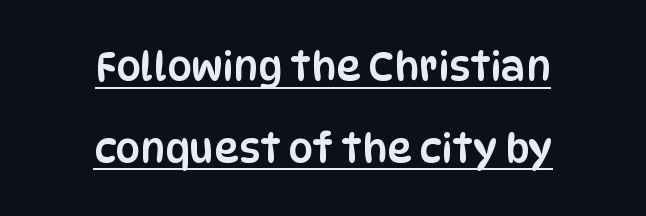
{"serif": "no", "italic": "no", "width": "condensed", "stroke_contrast": "low", "x_height": "large", "monospaced": "no", "underline": "yes", "align": "center", "line_spacing": "loose", "line_spacing_ratio": 2.09, "letter_spacing": "normal", "letter_spacing_em": 0.0, "glyph_px": 39}
